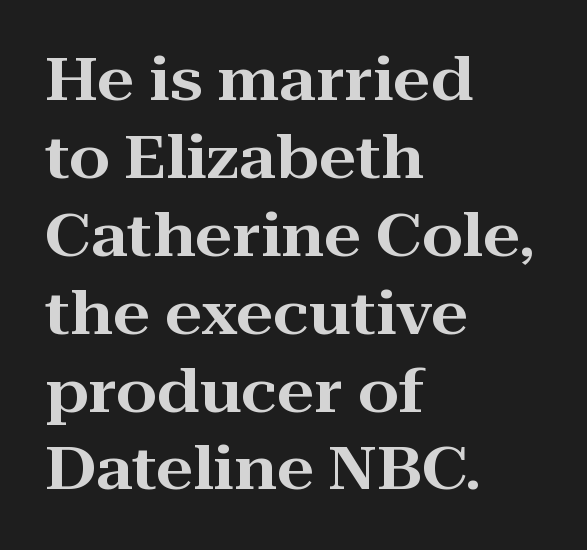
Q: Is the text italic (slanted)? A: No, it is upright.
Q: Is the typeface a serif or a sans-serif typeface? A: Serif.
Q: Is the text underlined? A: No.
Q: How is the paragraph aligned? A: Left-aligned.
Q: Is the spacing between letters normal or unusually wide? A: Normal.
Q: Is the spacing between lines tight, normal or loose? A: Normal.
Q: Width (condensed, normal, or wide)? A: Wide.
Q: Stroke contrast? A: High.
Q: x-height? A: Medium.
Q: Monospaced? A: No.
